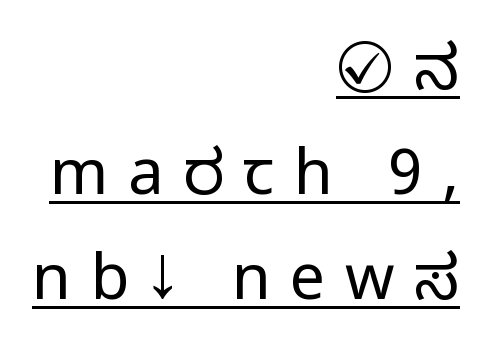
These lines are rendered in a variable-pitch font. Does the leading feel generous? No, just average. This rendering features underlined lettering. The tracking jumps out immediately: characters are airy and widely separated. Tall strokes in this sample are plumb rather than angled. The type family on display is of the sans-serif kind.
